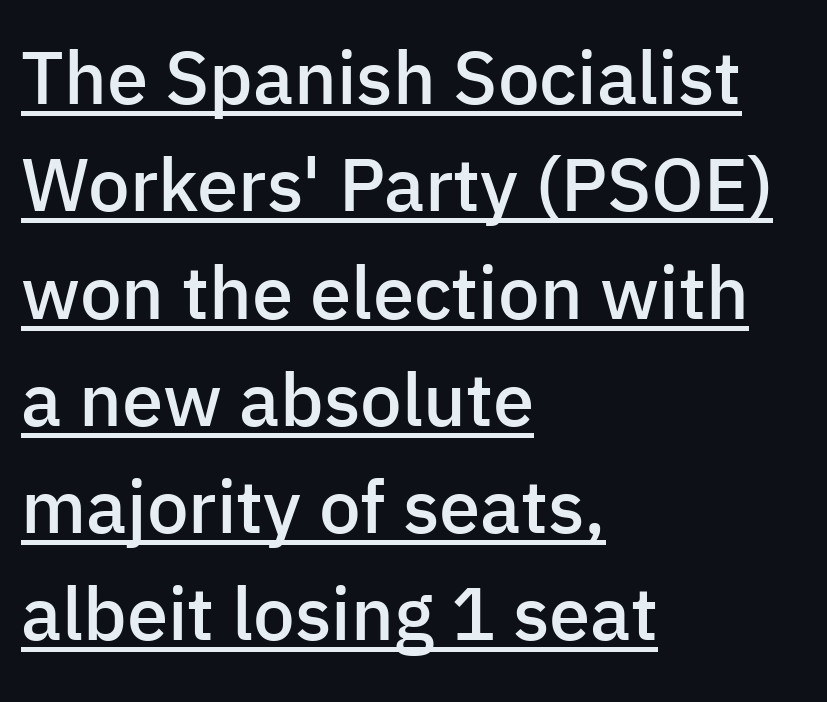
Q: Is the text bold? A: Semi-bold.
Q: Is the text italic (slanted)? A: No, it is upright.
Q: Is the typeface a serif or a sans-serif typeface? A: Sans-serif.
Q: Is the text underlined? A: Yes.
Q: How is the paragraph aligned? A: Left-aligned.
Q: Is the spacing between letters normal or unusually wide? A: Normal.
Q: Is the spacing between lines tight, normal or loose? A: Normal.
Q: Width (condensed, normal, or wide)? A: Normal.
Q: Stroke contrast? A: Low.
Q: x-height? A: Medium.
Q: Monospaced? A: No.
